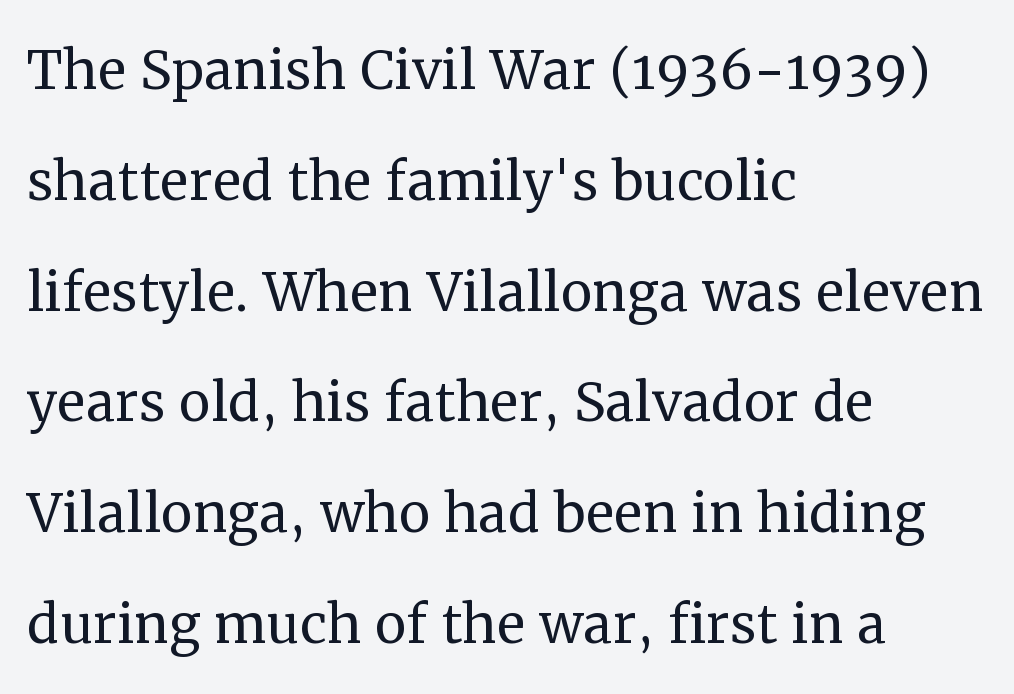
The image shows 71 px regular-weight serif type, upright; set left-aligned, normal line spacing (1.56x), normal letter spacing, not underlined; medium stroke contrast and a medium x-height.
